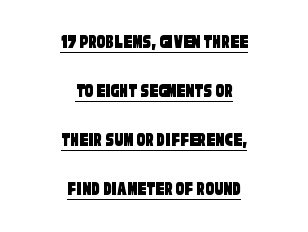
Spacing between characters is what you'd get straight out of the box. Vertical spacing — loose. Compared with a flush-left layout, this one balances lines on the center instead. Looks like someone drew a line under every word here.
